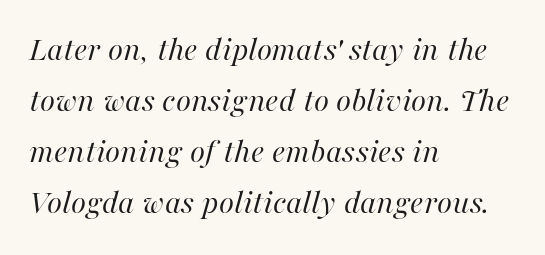
The image shows 35 px regular-weight type, italic (leaning right); set left-aligned, normal line spacing (1.46x), normal letter spacing, not underlined; high stroke contrast and a medium x-height.
